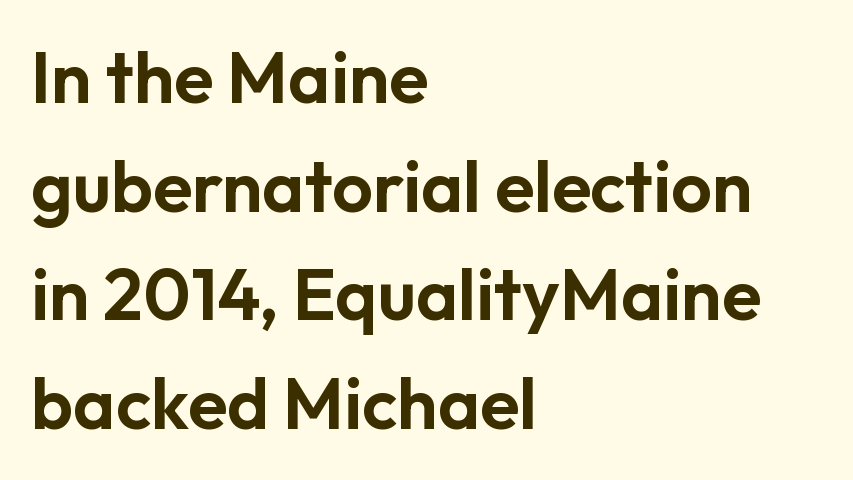
{"serif": "no", "italic": "no", "width": "normal", "stroke_contrast": "low", "x_height": "medium", "monospaced": "no", "underline": "no", "align": "left", "line_spacing": "normal", "line_spacing_ratio": 1.51, "letter_spacing": "normal", "letter_spacing_em": 0.0, "glyph_px": 72}
